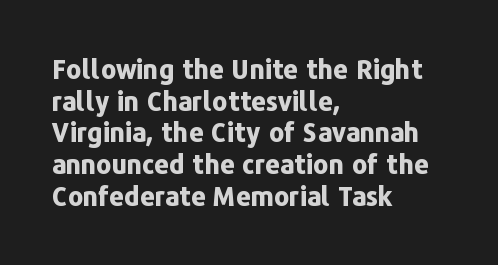
{"italic": "no", "bold": "yes", "underline": "no", "align": "left", "line_spacing_ratio": 1.22, "letter_spacing": "normal", "letter_spacing_em": 0.0, "glyph_px": 26}
